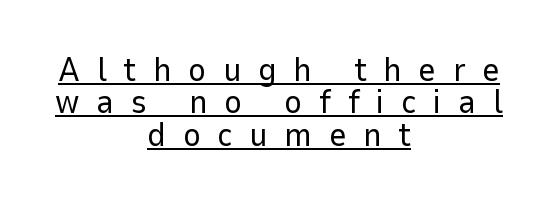
Weight: in the light-to-regular range. This rendering features underlined lettering. These lines are centered, leaving both edges ragged. Compared with typical paragraphs, the rows here are closer together. The face used here is rendered with a markedly widened letterfit. Proportional: the letters do not fall into vertical columns.
